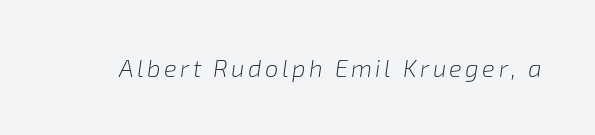
The image shows 24 px text type, italic (leaning right); set not underlined.
